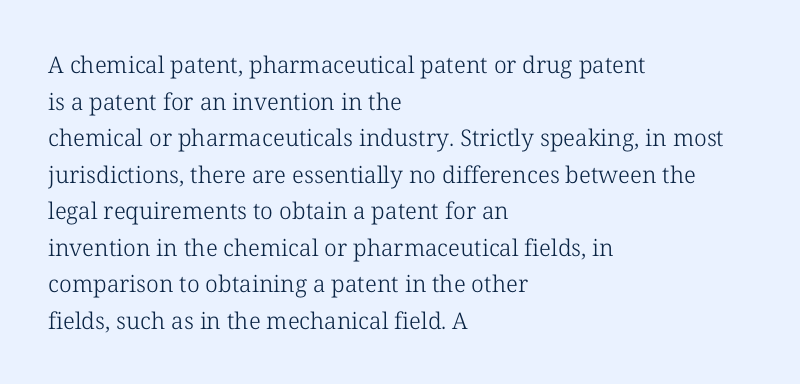
The image shows 23 px text type, upright; set left-aligned, normal line spacing (1.59x), normal letter spacing, not underlined.
